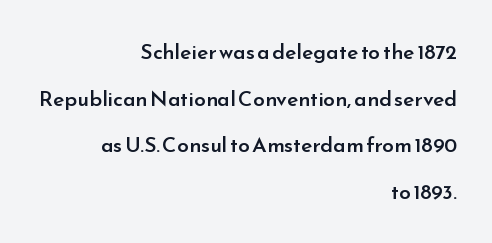
{"italic": "no", "bold": "semi", "underline": "no", "align": "right", "line_spacing": "loose", "line_spacing_ratio": 2.22, "letter_spacing": "normal", "letter_spacing_em": 0.0, "glyph_px": 21}
